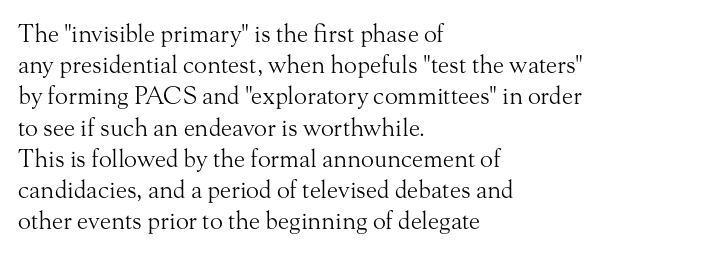
{"italic": "no", "bold": "no", "underline": "no", "align": "left", "line_spacing": "normal", "line_spacing_ratio": 1.3, "letter_spacing": "normal", "letter_spacing_em": 0.0, "glyph_px": 24}
